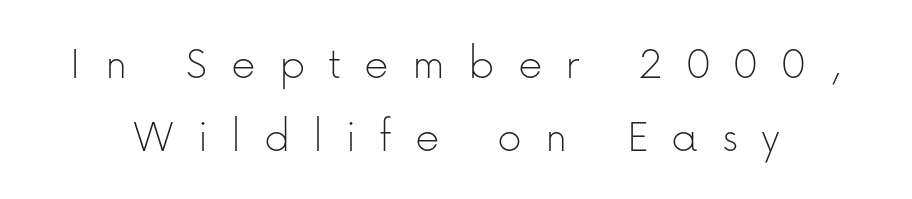
Q: Is the text bold? A: No.
Q: Is the text italic (slanted)? A: No, it is upright.
Q: Is the typeface a serif or a sans-serif typeface? A: Sans-serif.
Q: Is the text underlined? A: No.
Q: Is the spacing between letters normal or unusually wide? A: Unusually wide.
Q: Is the spacing between lines tight, normal or loose? A: Normal.
Q: Width (condensed, normal, or wide)? A: Normal.
Q: Stroke contrast? A: Low.
Q: x-height? A: Medium.
Q: Monospaced? A: No.
